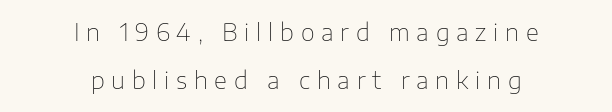
The image shows 24 px text type, upright; set centered, loose line spacing (2.01x), unusually wide letter spacing (+0.28 em), not underlined.
